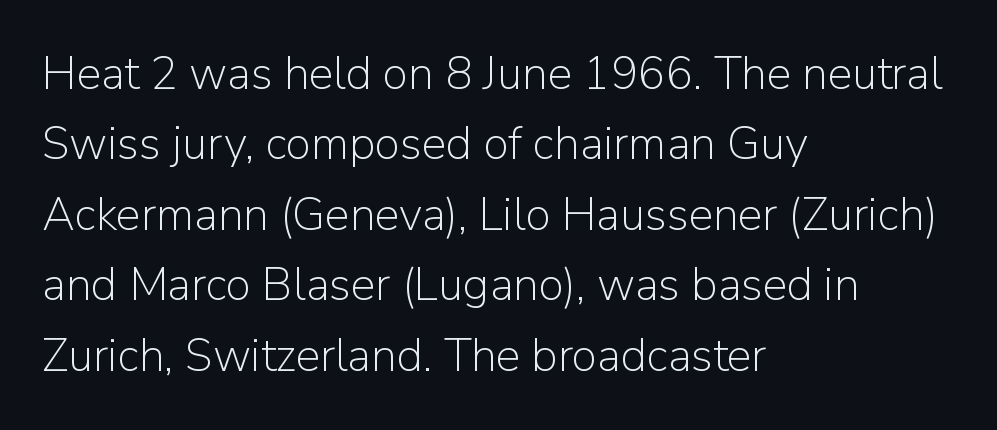
The image shows 46 px light sans-serif type, upright; set left-aligned, normal line spacing (1.53x), normal letter spacing, not underlined; low stroke contrast and a medium x-height.
